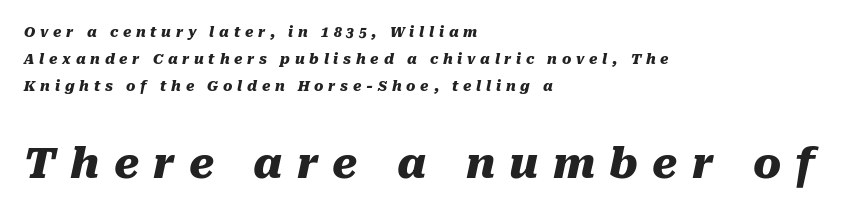
Q: Is the text bold? A: Yes.
Q: Is the text italic (slanted)? A: Yes, it leans right by about 10 degrees.
Q: Is the text underlined? A: No.
Q: How is the paragraph aligned? A: Left-aligned.
Q: Is the spacing between letters normal or unusually wide? A: Unusually wide.
Q: Is the spacing between lines tight, normal or loose? A: Loose.
Q: Which block of text is set in a larger size, the first (top) or the second (bottom)? A: The second (bottom) one.
Q: Width (condensed, normal, or wide)? A: Normal.
Q: Stroke contrast? A: Medium.
Q: x-height? A: Medium.
Q: Monospaced? A: No.
